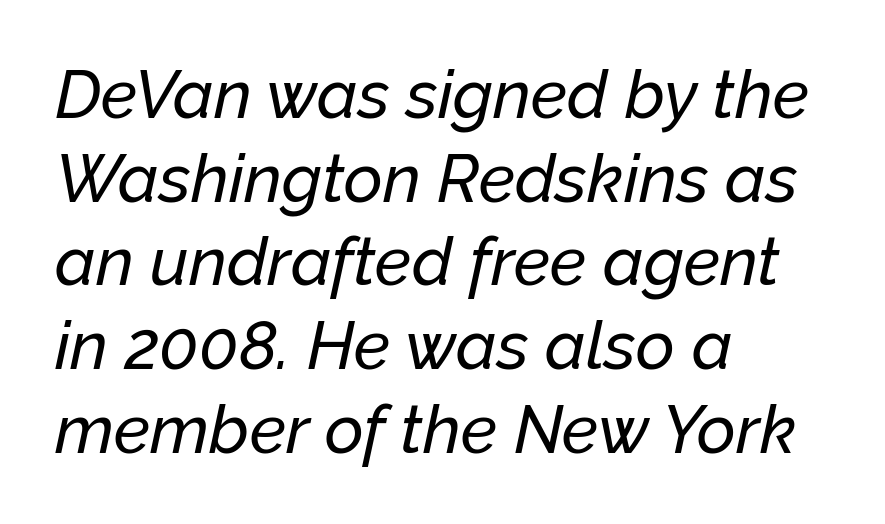
Leading: standard. The passage shown leans; its letterforms are oblique. The letters sit at their default tracking, neither squeezed nor spread. Notice how the passage keeps a crisp vertical edge on the left only. The passage shown is typed in a proportional face where columns would drift. Type without underlining.
